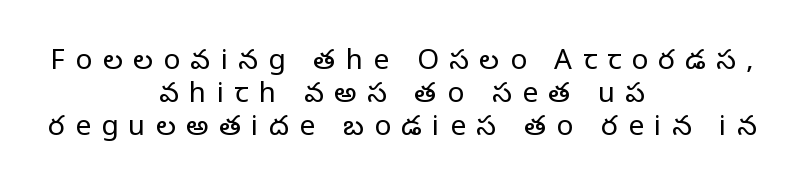
The foot of each line stays bare and open. Little horizontal feet cap the strokes, marking this as serif type. You could not count columns in this text — the font is proportionally spaced. Unlike italic type, these characters show no tilt at all.
